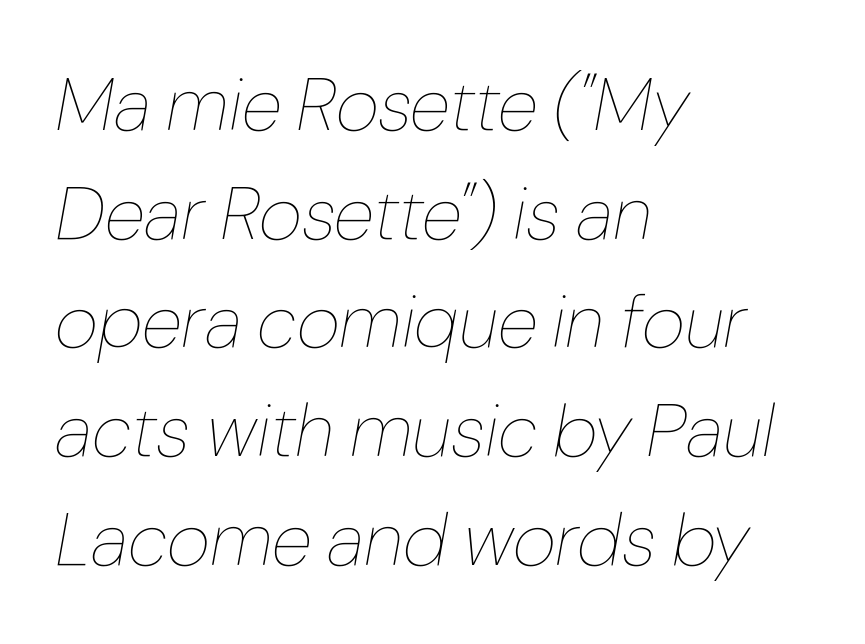
In CSS terms this would be text-align: left. Heaviness? Minimal to ordinary, like unemphasized prose. Evenly set lines give the paragraph a standard silhouette. Spacing verdict: proportional, widths tailored to each character. There is no visible air inserted between adjacent glyphs.
